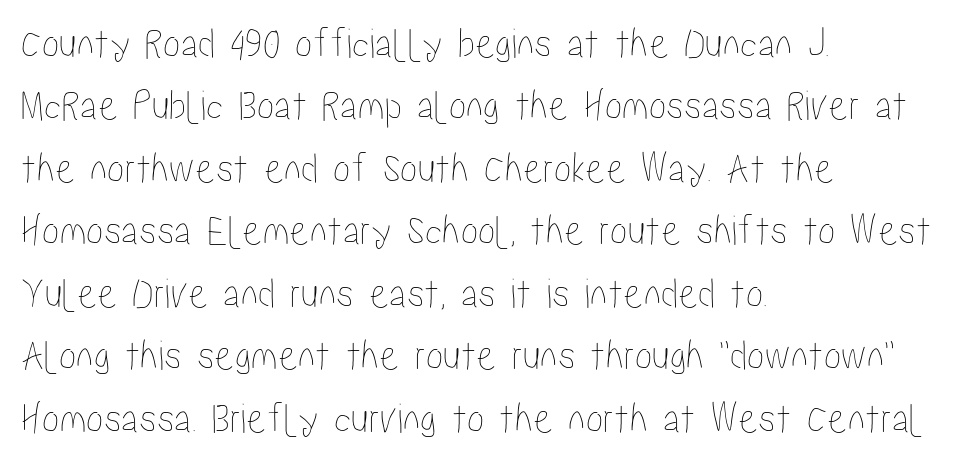
Q: Is the text italic (slanted)? A: No, it is upright.
Q: Is the text underlined? A: No.
Q: How is the paragraph aligned? A: Left-aligned.
Q: Is the spacing between letters normal or unusually wide? A: Normal.
Q: Is the spacing between lines tight, normal or loose? A: Normal.
Q: Width (condensed, normal, or wide)? A: Condensed.
Q: Stroke contrast? A: Low.
Q: x-height? A: Medium.
Q: Monospaced? A: No.
